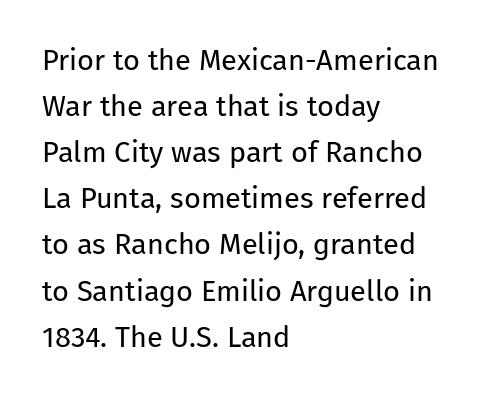
Q: Is the text bold? A: No.
Q: Is the text italic (slanted)? A: No, it is upright.
Q: Is the typeface a serif or a sans-serif typeface? A: Sans-serif.
Q: Is the text underlined? A: No.
Q: How is the paragraph aligned? A: Left-aligned.
Q: Is the spacing between letters normal or unusually wide? A: Normal.
Q: Is the spacing between lines tight, normal or loose? A: Normal.
Q: Width (condensed, normal, or wide)? A: Normal.
Q: Stroke contrast? A: Low.
Q: x-height? A: Medium.
Q: Monospaced? A: No.
